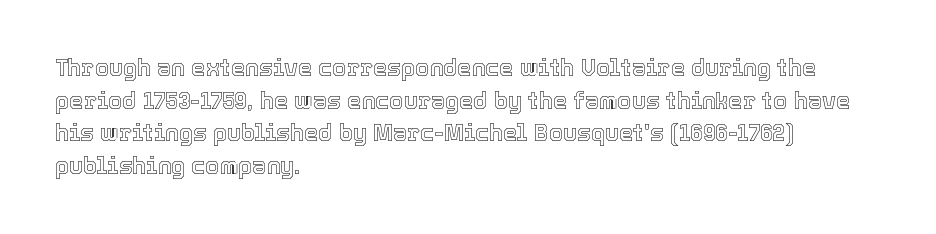
All the whitespace from short lines collects on the right. Standard letterfit; no display-style spreading of the glyphs. The area under the type is left untouched. Characters remain perfectly vertical along every line. If you measured baseline to baseline, you'd find a middling distance.
